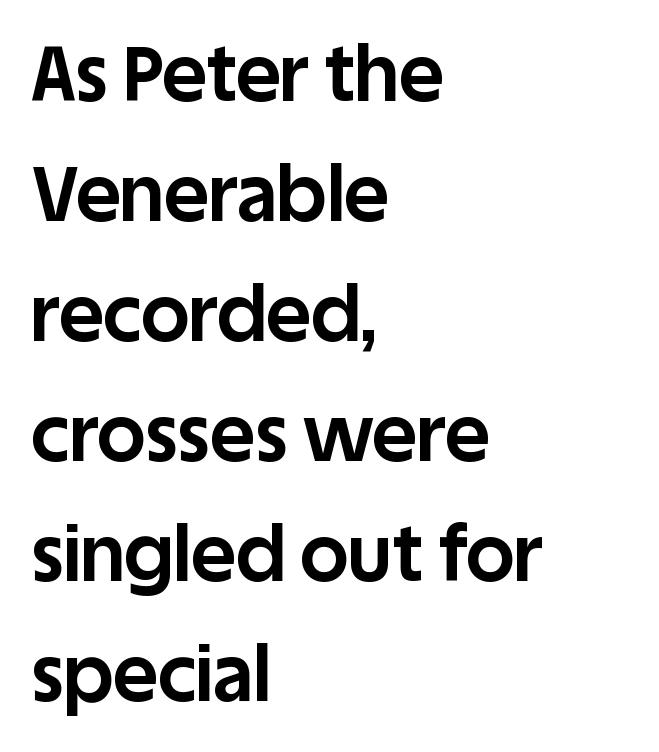
{"serif": "no", "italic": "no", "bold": "yes", "weight": "bold", "width": "normal", "stroke_contrast": "low", "x_height": "large", "monospaced": "no", "underline": "no", "align": "left", "line_spacing": "normal", "line_spacing_ratio": 1.58, "letter_spacing": "normal", "letter_spacing_em": 0.0, "glyph_px": 76}
